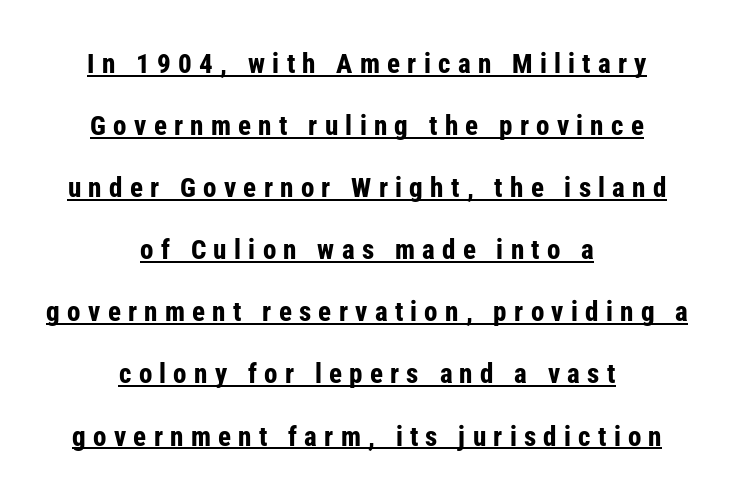
The image shows 27 px bold type, upright; set centered, loose line spacing (2.3x), unusually wide letter spacing (+0.27 em), underlined.
